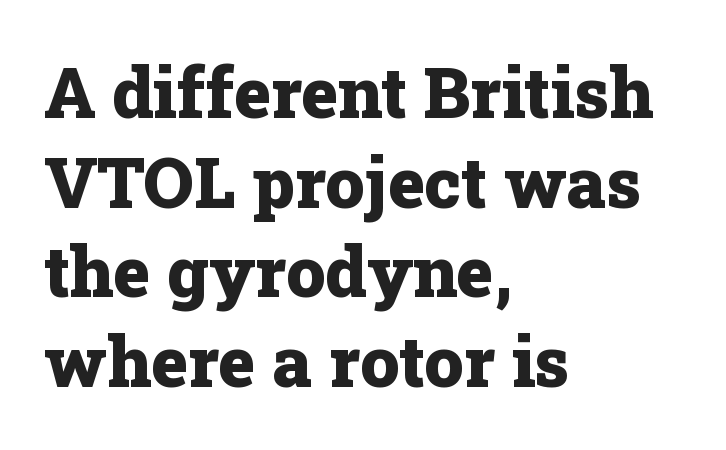
The face used here is proportionally spaced, like ordinary book or web type. Descenders hang freely into open space. The passage shown is emphatically bold. Which margin do the lines hug? The left one — the right edge is uneven. Standard letterfit; no display-style spreading of the glyphs.
